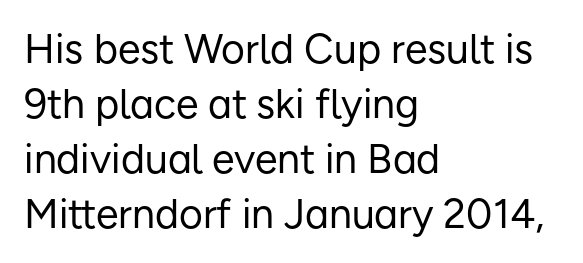
The image shows 41 px regular-weight sans-serif type, upright; set left-aligned, normal line spacing (1.34x), normal letter spacing, not underlined; low stroke contrast and a medium x-height.
